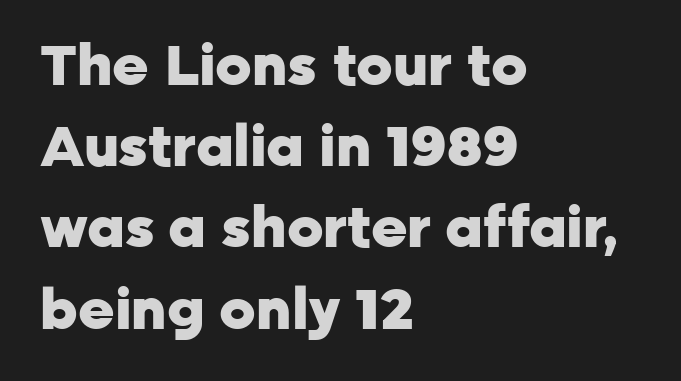
{"serif": "no", "italic": "no", "bold": "yes", "weight": "heavy", "width": "normal", "stroke_contrast": "low", "x_height": "medium", "monospaced": "no", "underline": "no", "align": "left", "line_spacing": "normal", "line_spacing_ratio": 1.45, "letter_spacing": "normal", "letter_spacing_em": 0.0, "glyph_px": 56}
